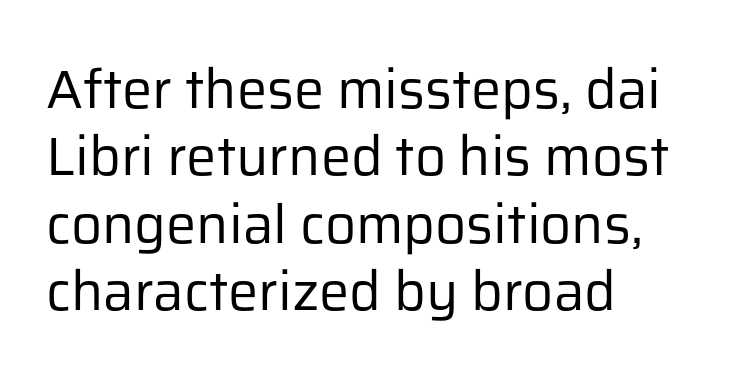
Q: Is the text bold? A: No.
Q: Is the text italic (slanted)? A: No, it is upright.
Q: Is the typeface a serif or a sans-serif typeface? A: Sans-serif.
Q: Is the text underlined? A: No.
Q: How is the paragraph aligned? A: Left-aligned.
Q: Is the spacing between letters normal or unusually wide? A: Normal.
Q: Is the spacing between lines tight, normal or loose? A: Normal.
Q: Width (condensed, normal, or wide)? A: Normal.
Q: Stroke contrast? A: Low.
Q: x-height? A: Medium.
Q: Monospaced? A: No.
